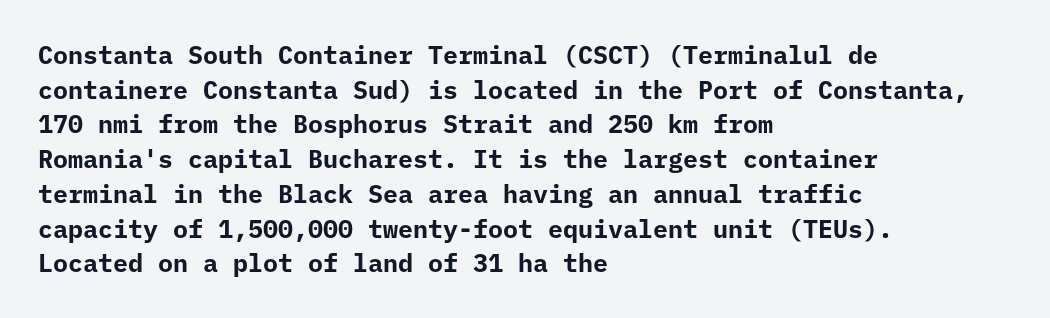
Q: Is the text bold? A: Yes.
Q: Is the text italic (slanted)? A: No, it is upright.
Q: Is the text underlined? A: No.
Q: How is the paragraph aligned? A: Left-aligned.
Q: Is the spacing between letters normal or unusually wide? A: Normal.
Q: Is the spacing between lines tight, normal or loose? A: Normal.
